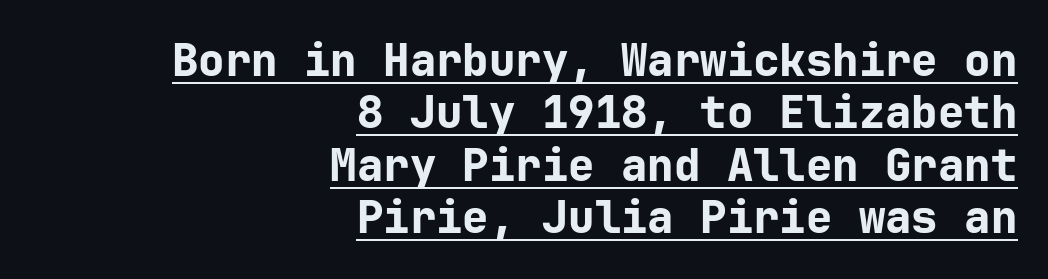
The image shows 44 px bold sans-serif type, upright; set right-aligned, line spacing 1.19x, normal letter spacing, underlined; low stroke contrast and a medium x-height.
